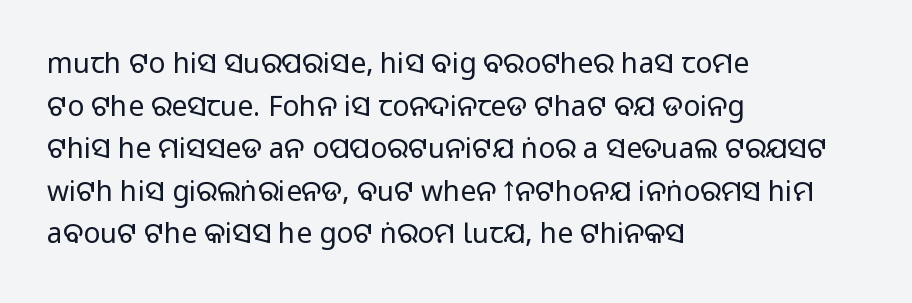
The image shows 28 px regular-weight sans-serif type, upright; set left-aligned, normal line spacing (1.52x), normal letter spacing, not underlined; low stroke contrast and a large x-height.
